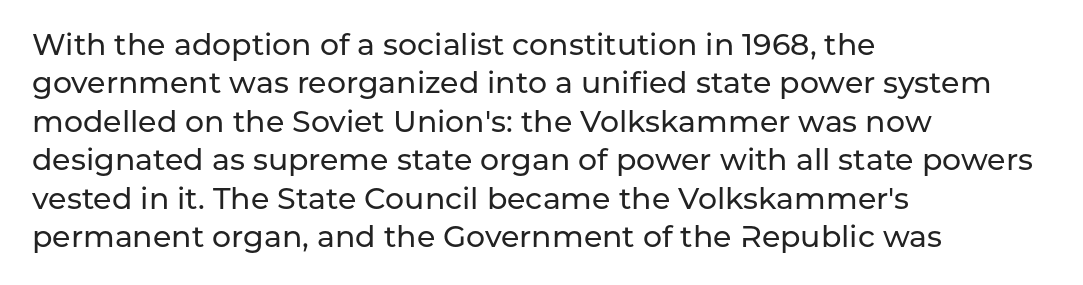
Proportional: the letters do not fall into vertical columns. Every character sits straight up, as roman type does. Quick note: interline space is typical. A typesetter would label this face a sans.
